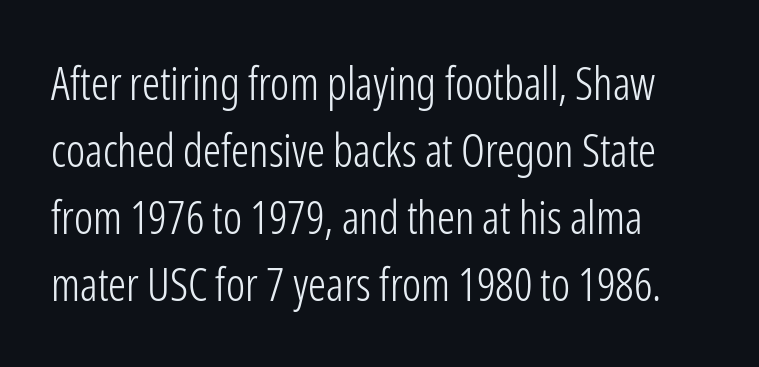
{"serif": "no", "italic": "no", "bold": "no", "weight": "light", "width": "condensed", "stroke_contrast": "low", "x_height": "medium", "monospaced": "no", "underline": "no", "align": "left", "line_spacing": "normal", "line_spacing_ratio": 1.49, "letter_spacing": "normal", "letter_spacing_em": 0.0, "glyph_px": 45}
